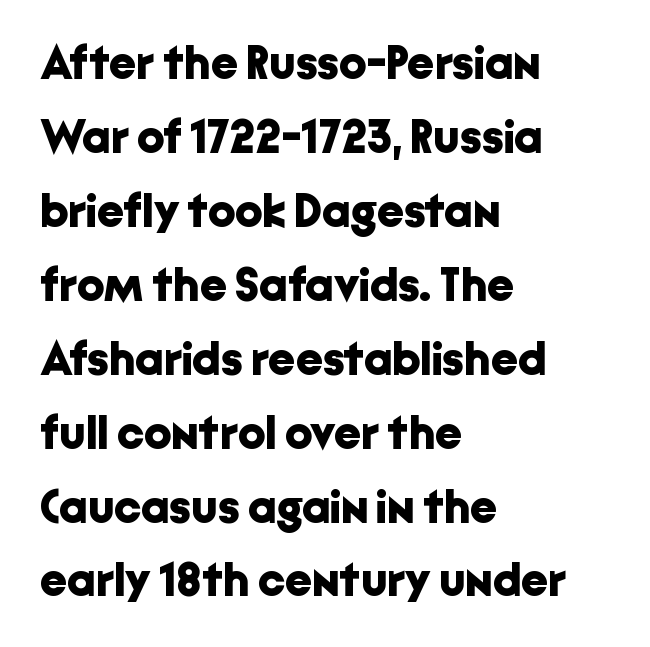
The image shows 48 px bold sans-serif type, upright; set left-aligned, normal line spacing (1.54x), normal letter spacing, not underlined; low stroke contrast and a medium x-height.
